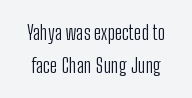
Q: Is the text bold? A: No.
Q: Is the text italic (slanted)? A: No, it is upright.
Q: Is the text underlined? A: No.
Q: Is the spacing between letters normal or unusually wide? A: Normal.
Q: Is the spacing between lines tight, normal or loose? A: Normal.
